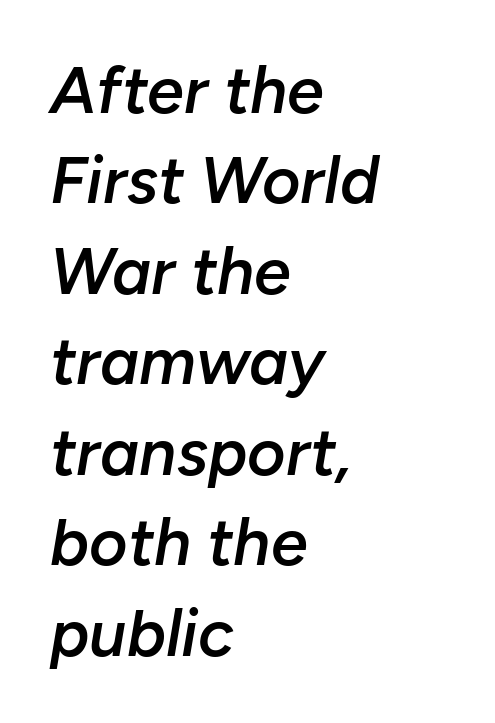
Q: Is the text bold? A: Semi-bold.
Q: Is the text italic (slanted)? A: Yes, it leans right by about 10 degrees.
Q: Is the text underlined? A: No.
Q: How is the paragraph aligned? A: Left-aligned.
Q: Is the spacing between letters normal or unusually wide? A: Normal.
Q: Is the spacing between lines tight, normal or loose? A: Normal.
Q: Width (condensed, normal, or wide)? A: Normal.
Q: Stroke contrast? A: Low.
Q: x-height? A: Medium.
Q: Monospaced? A: No.
